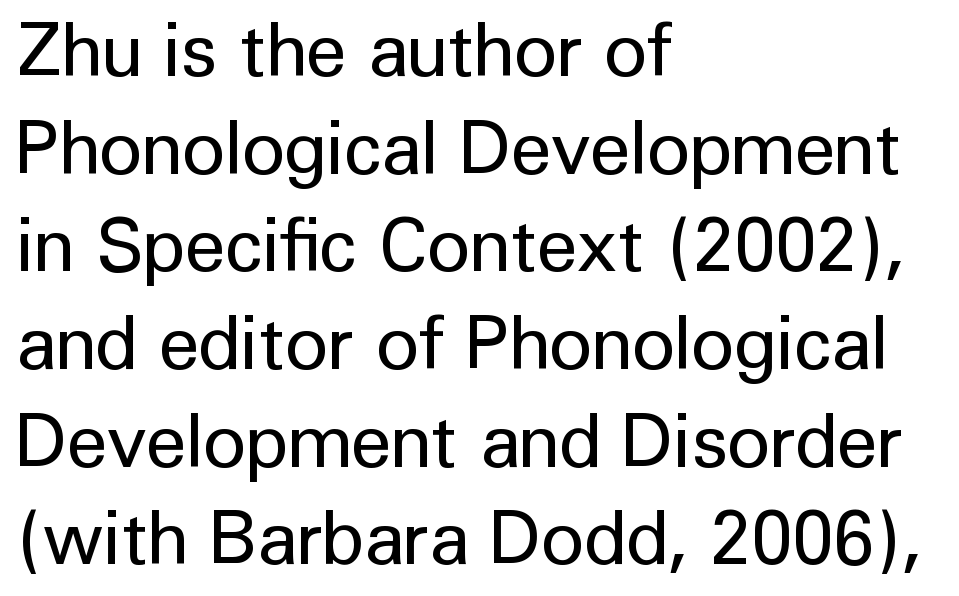
Q: Is the text bold? A: No.
Q: Is the text italic (slanted)? A: No, it is upright.
Q: Is the typeface a serif or a sans-serif typeface? A: Sans-serif.
Q: Is the text underlined? A: No.
Q: How is the paragraph aligned? A: Left-aligned.
Q: Is the spacing between letters normal or unusually wide? A: Normal.
Q: Is the spacing between lines tight, normal or loose? A: Normal.
Q: Width (condensed, normal, or wide)? A: Normal.
Q: Stroke contrast? A: Low.
Q: x-height? A: Medium.
Q: Monospaced? A: No.
